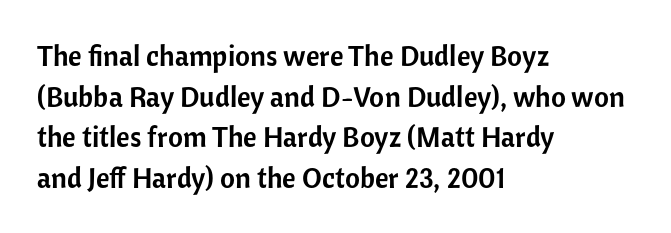
{"serif": "no", "italic": "no", "width": "normal", "stroke_contrast": "low", "x_height": "medium", "monospaced": "no", "underline": "no", "align": "left", "line_spacing": "normal", "line_spacing_ratio": 1.4, "letter_spacing": "normal", "letter_spacing_em": 0.0, "glyph_px": 29}
